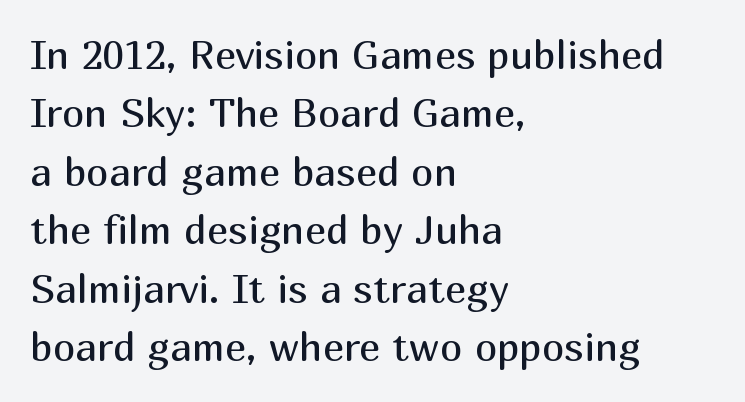
The image shows 40 px regular-weight sans-serif type, upright; set left-aligned, normal line spacing (1.46x), normal letter spacing, not underlined; medium stroke contrast and a medium x-height.
